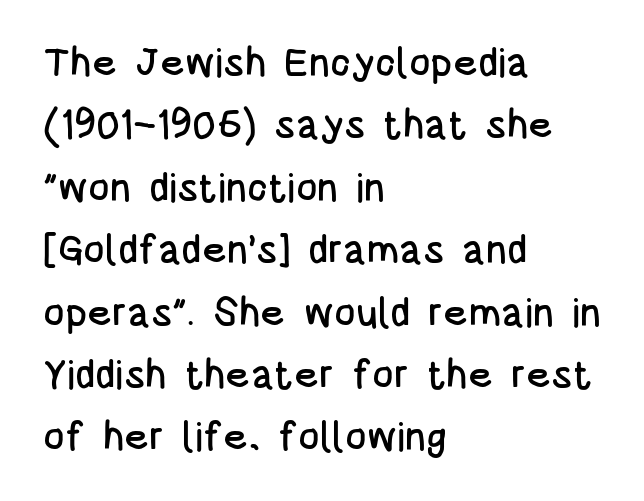
Q: Is the text italic (slanted)? A: No, it is upright.
Q: Is the typeface a serif or a sans-serif typeface? A: Sans-serif.
Q: Is the text underlined? A: No.
Q: How is the paragraph aligned? A: Left-aligned.
Q: Is the spacing between letters normal or unusually wide? A: Normal.
Q: Is the spacing between lines tight, normal or loose? A: Normal.
Q: Width (condensed, normal, or wide)? A: Condensed.
Q: Stroke contrast? A: Low.
Q: x-height? A: Large.
Q: Monospaced? A: No.
